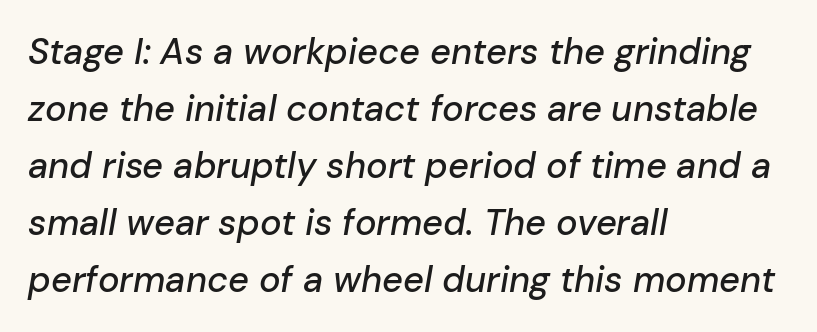
Is this a fixed-width face? No — the glyphs have proportional, varying widths. Italic? Definitely — the glyphs are oblique. The gap between lines stays unmarked. A classic flush-left, rag-right setting is used for this passage. Is the letter spacing exaggerated? No — it looks like the ordinary default. Successive baselines arrive at the customary interval.
